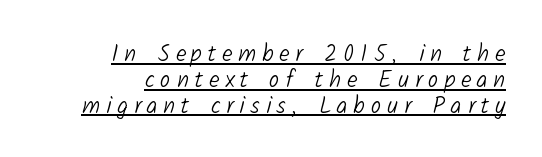
Q: Is the text bold? A: No.
Q: Is the text underlined? A: Yes.
Q: How is the paragraph aligned? A: Right-aligned.
Q: Is the spacing between letters normal or unusually wide? A: Unusually wide.
Q: Is the spacing between lines tight, normal or loose? A: Tight.
